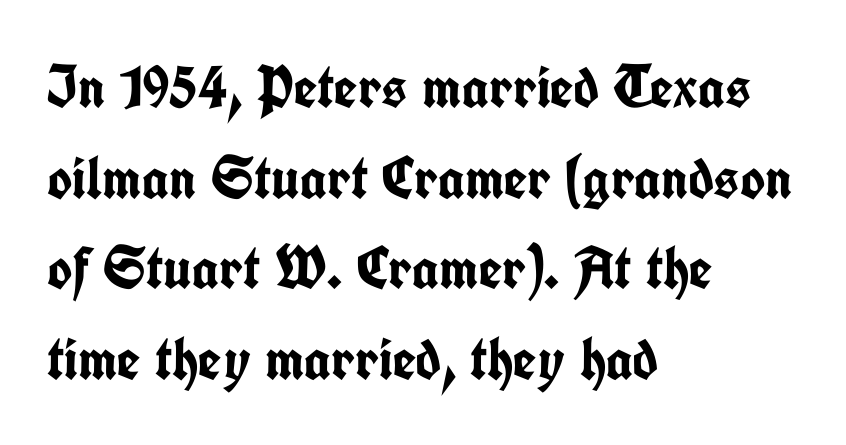
Q: Is the text bold? A: Yes.
Q: Is the text italic (slanted)? A: No, it is upright.
Q: Is the typeface a serif or a sans-serif typeface? A: Sans-serif.
Q: Is the text underlined? A: No.
Q: How is the paragraph aligned? A: Left-aligned.
Q: Is the spacing between letters normal or unusually wide? A: Normal.
Q: Is the spacing between lines tight, normal or loose? A: Normal.
Q: Width (condensed, normal, or wide)? A: Condensed.
Q: Stroke contrast? A: Low.
Q: x-height? A: Medium.
Q: Monospaced? A: No.
